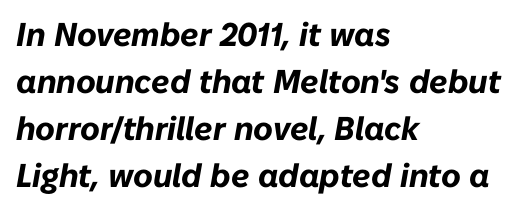
This rendering leaves character spacing at its baseline value. This sample has the flowing, uneven cadence of proportional lettering. The passage is arranged the way most books set body copy — flush left. You can tell it's italic because the verticals aren't actually vertical.
